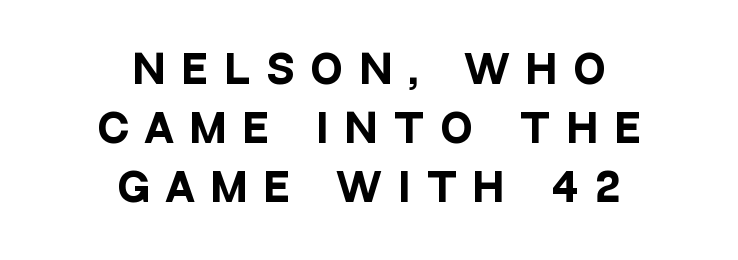
{"serif": "no", "italic": "no", "bold": "yes", "weight": "heavy", "width": "condensed", "stroke_contrast": "low", "x_height": "large", "monospaced": "no", "underline": "no", "align": "center", "line_spacing": "normal", "line_spacing_ratio": 1.55, "letter_spacing": "wide", "letter_spacing_em": 0.47, "glyph_px": 38}
